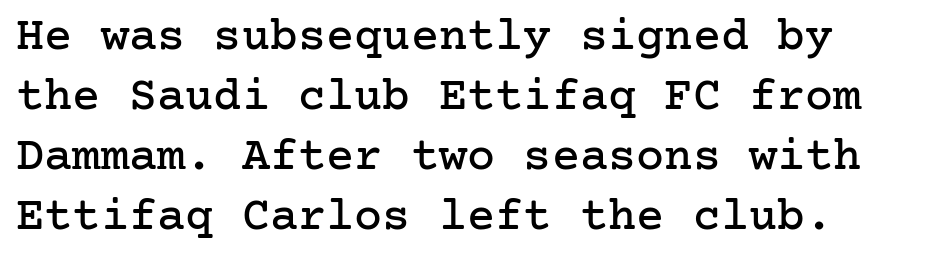
{"serif": "yes", "italic": "no", "width": "normal", "stroke_contrast": "low", "x_height": "medium", "underline": "no", "line_spacing": "normal", "line_spacing_ratio": 1.28, "letter_spacing": "normal", "letter_spacing_em": 0.0, "glyph_px": 47}
